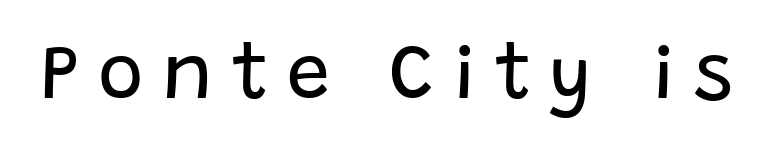
Letterform terminals end flat and unadorned throughout the passage. When letters stand straight like this, we call the style roman or upright. Each row of text sits above clean, open space. Each stroke keeps to a modest, everyday thickness or less. Looks like regular typesetting: each glyph gets only the width it needs.
